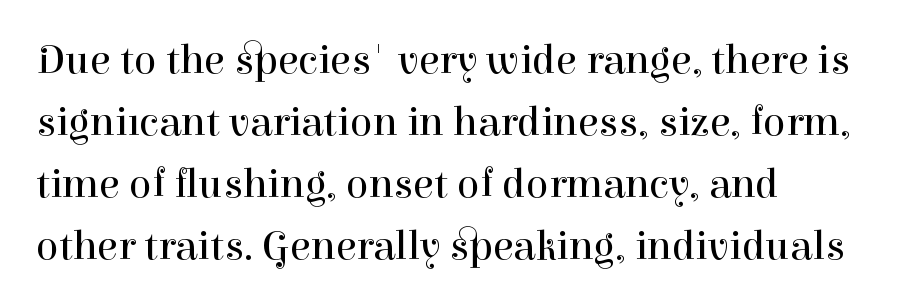
The image shows 42 px regular-weight serif type, upright; set left-aligned, normal line spacing (1.48x), normal letter spacing, not underlined; high stroke contrast and a medium x-height.
